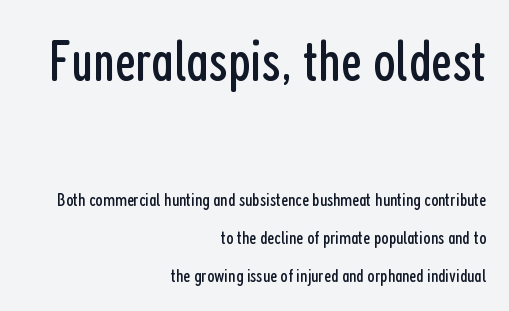
Q: Is the text bold? A: No.
Q: Is the text italic (slanted)? A: No, it is upright.
Q: Is the typeface a serif or a sans-serif typeface? A: Sans-serif.
Q: Is the text underlined? A: No.
Q: How is the paragraph aligned? A: Right-aligned.
Q: Is the spacing between letters normal or unusually wide? A: Normal.
Q: Is the spacing between lines tight, normal or loose? A: Loose.
Q: Which block of text is set in a larger size, the first (top) or the second (bottom)? A: The first (top) one.
Q: Width (condensed, normal, or wide)? A: Condensed.
Q: Stroke contrast? A: Low.
Q: x-height? A: Medium.
Q: Monospaced? A: No.
